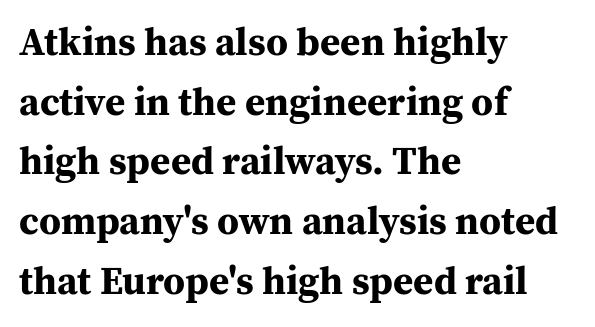
Q: Is the text bold? A: Yes.
Q: Is the text italic (slanted)? A: No, it is upright.
Q: Is the typeface a serif or a sans-serif typeface? A: Serif.
Q: Is the text underlined? A: No.
Q: How is the paragraph aligned? A: Left-aligned.
Q: Is the spacing between letters normal or unusually wide? A: Normal.
Q: Is the spacing between lines tight, normal or loose? A: Normal.
Q: Width (condensed, normal, or wide)? A: Normal.
Q: Stroke contrast? A: Medium.
Q: x-height? A: Medium.
Q: Monospaced? A: No.
